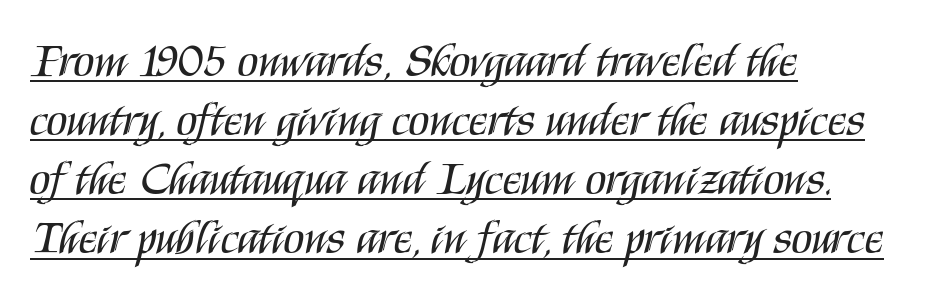
Q: Is the text bold? A: No.
Q: Is the text italic (slanted)? A: Yes.
Q: Is the typeface a serif or a sans-serif typeface? A: Sans-serif.
Q: Is the text underlined? A: Yes.
Q: How is the paragraph aligned? A: Left-aligned.
Q: Is the spacing between letters normal or unusually wide? A: Normal.
Q: Width (condensed, normal, or wide)? A: Condensed.
Q: Stroke contrast? A: Medium.
Q: x-height? A: Large.
Q: Monospaced? A: No.
